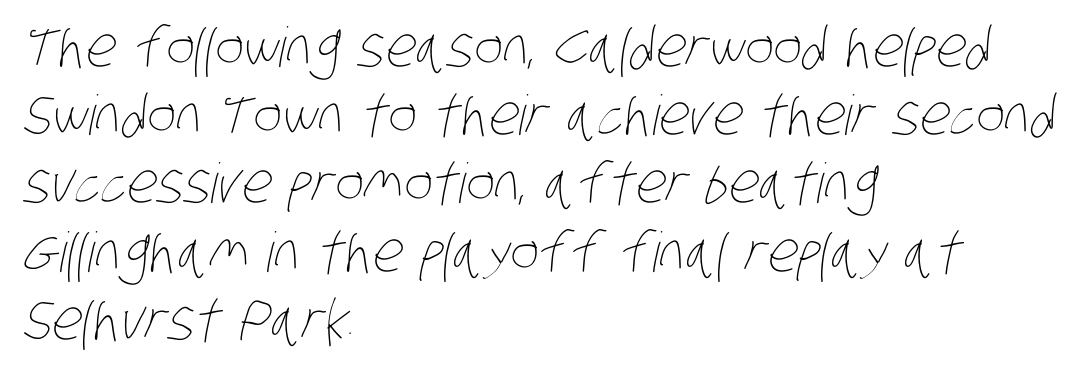
Is the stroke heavy? The answer is a plain regular-or-lighter. Descender tails drop into unmarked territory. One-word summary of the alignment: left. Think of a printed novel: that variable character pitch is what you see here. Is the letter spacing exaggerated? No — it looks like the ordinary default.
